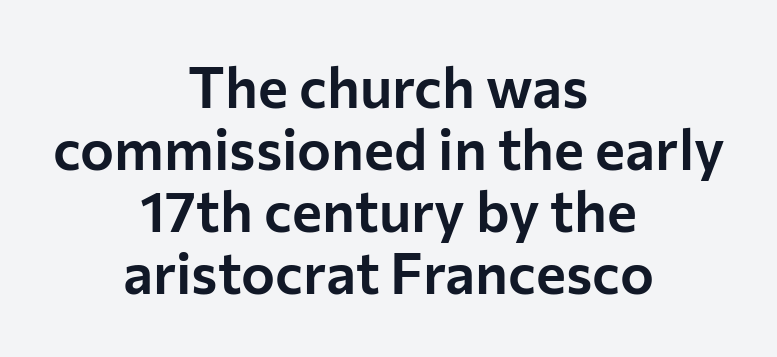
{"serif": "no", "italic": "no", "width": "normal", "stroke_contrast": "low", "x_height": "medium", "monospaced": "no", "underline": "no", "align": "center", "line_spacing": "tight", "line_spacing_ratio": 1.09, "letter_spacing": "normal", "letter_spacing_em": 0.0, "glyph_px": 57}
